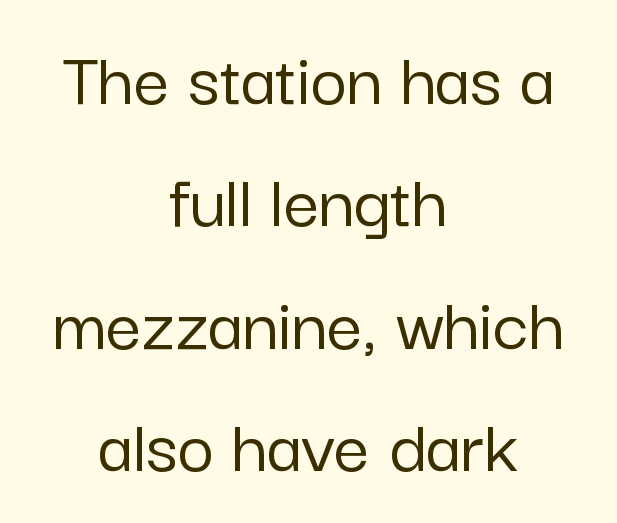
Q: Is the text italic (slanted)? A: No, it is upright.
Q: Is the typeface a serif or a sans-serif typeface? A: Sans-serif.
Q: Is the text underlined? A: No.
Q: How is the paragraph aligned? A: Centered.
Q: Is the spacing between letters normal or unusually wide? A: Normal.
Q: Is the spacing between lines tight, normal or loose? A: Normal.
Q: Width (condensed, normal, or wide)? A: Normal.
Q: Stroke contrast? A: Low.
Q: x-height? A: Medium.
Q: Monospaced? A: No.
